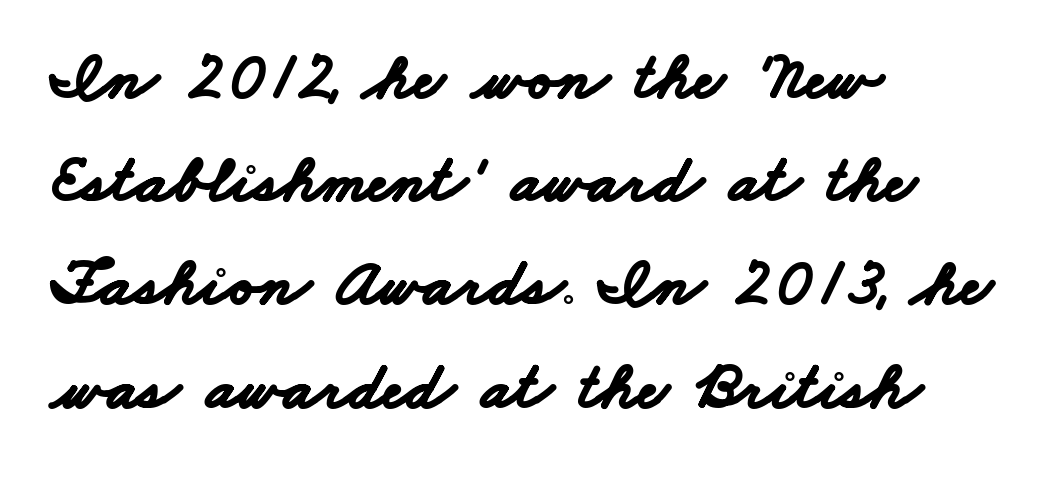
{"serif": "no", "bold": "yes", "weight": "bold", "width": "wide", "stroke_contrast": "low", "x_height": "small", "monospaced": "no", "underline": "no", "align": "left", "line_spacing": "normal", "line_spacing_ratio": 1.54, "letter_spacing": "normal", "letter_spacing_em": 0.0, "glyph_px": 67}
